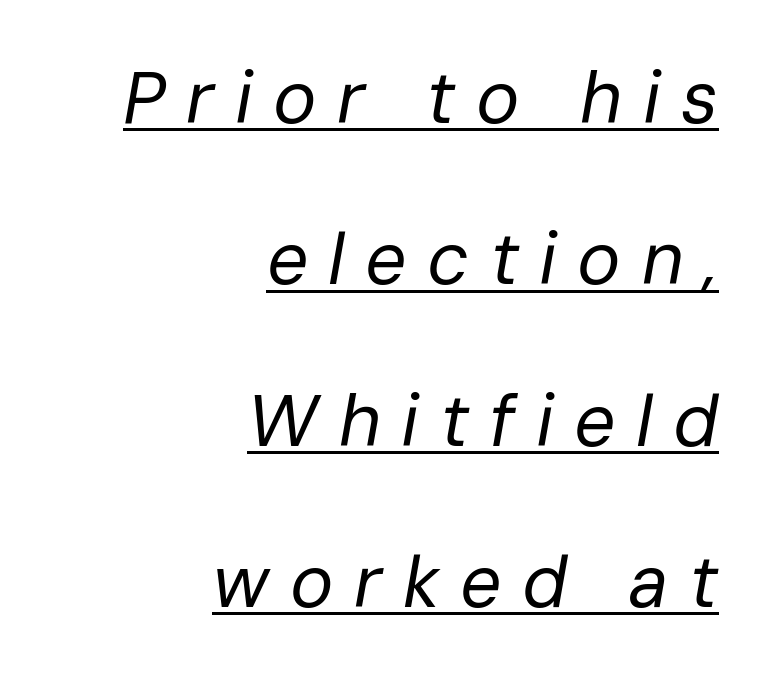
The image shows 73 px regular-weight type, italic (leaning right); set right-aligned, loose line spacing (2.21x), unusually wide letter spacing (+0.28 em), underlined; low stroke contrast and a medium x-height.
